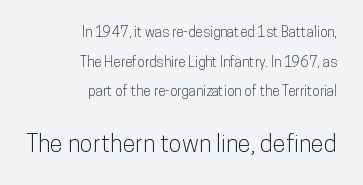
The image shows 24 px text type, upright; set right-aligned, loose line spacing (2.12x), normal letter spacing, not underlined; the second (bottom) block is 1.71x larger.
